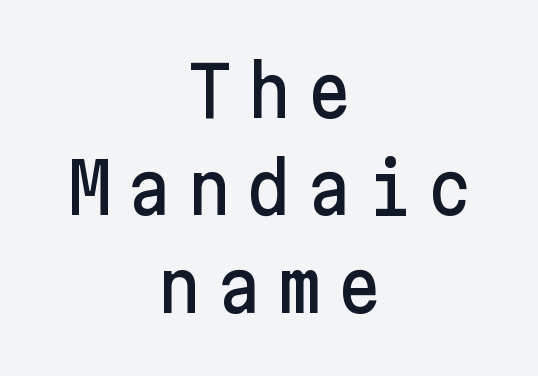
{"serif": "no", "italic": "no", "width": "normal", "stroke_contrast": "low", "x_height": "medium", "underline": "no", "align": "center", "line_spacing": "normal", "line_spacing_ratio": 1.41, "letter_spacing": "wide", "letter_spacing_em": 0.22, "glyph_px": 69}
